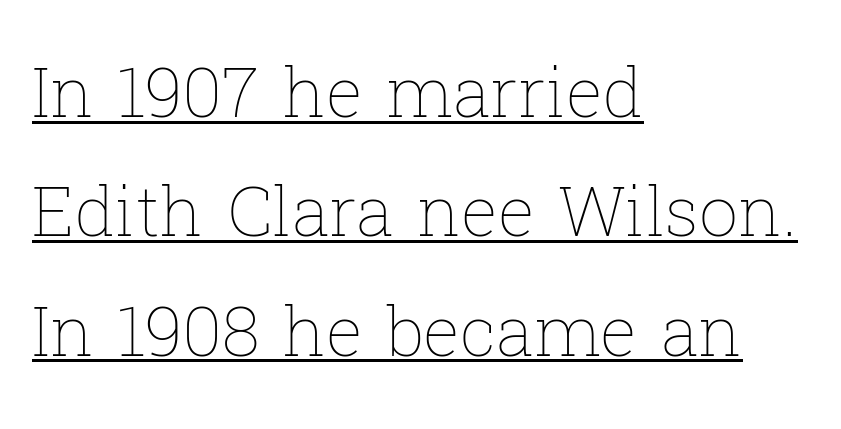
The rendering uses natural spacing where letterforms have individual widths. This sample uses an upright cut, with every glyph sitting square on the baseline. The gaps between neighbouring characters are ordinary and unremarkable. What decoration does the sample have? An underline. A student would call this left alignment; a typographer would say flush left, rag right. Stems here are at most as thick as an everyday book face.
